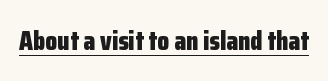
The image shows 27 px bold type, upright; set normal letter spacing, underlined.
